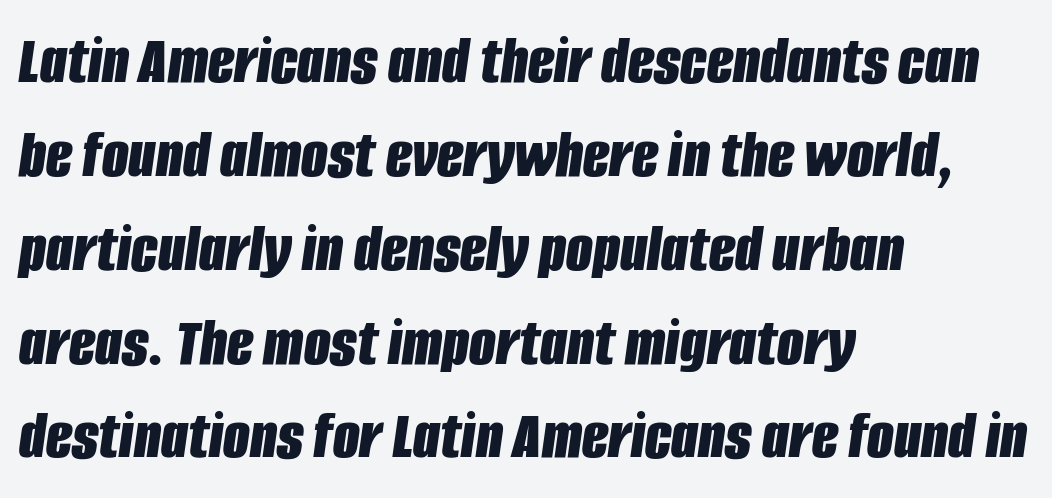
Spacing verdict: proportional, widths tailored to each character. Heft: maximum for text — a bold. Italic? Definitely — the glyphs are oblique. Students, observe: this is what conventionally led text looks like. Line beginnings align vertically; line endings do not.
